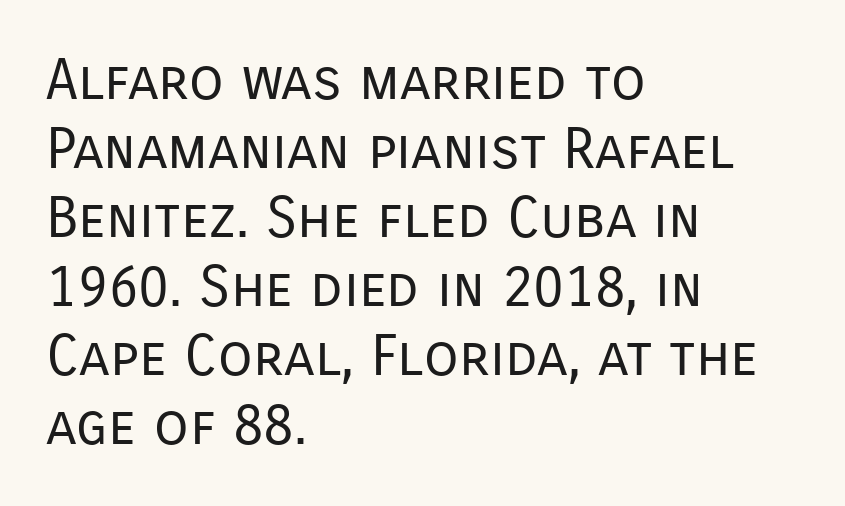
The image shows 57 px regular-weight sans-serif type, upright; set left-aligned, line spacing 1.21x, normal letter spacing, not underlined; low stroke contrast and a medium x-height.
